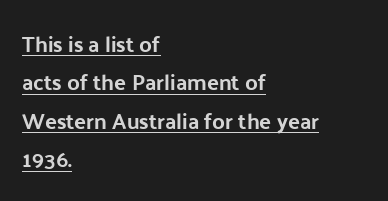
Line beginnings align vertically; line endings do not. The rendering keeps characters at their native spacing. The rendering uses the underline text-decoration. Posture: upright roman.
